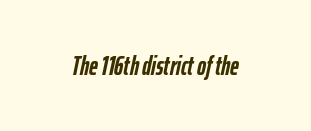
Q: Is the text bold? A: Yes.
Q: Is the text italic (slanted)? A: Yes, it leans right by about 12 degrees.
Q: Is the text underlined? A: No.
Q: How is the paragraph aligned? A: Centered.
Q: Is the spacing between letters normal or unusually wide? A: Normal.
